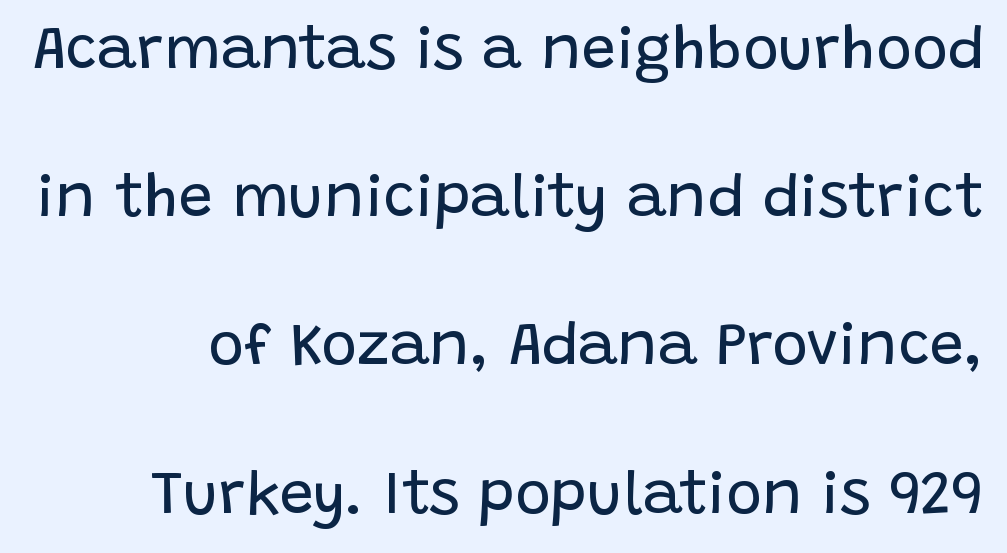
The characters are drawn with everyday or finer stroke widths. Nothing unusual about the tracking: characters are spaced as the font intends. Leading is clearly above the norm, producing a sparse column. The letters advance in unequal steps, a hallmark of proportional type. The text was rendered using a sans face with plain stroke endings. The specimen reads as upright at a glance.
